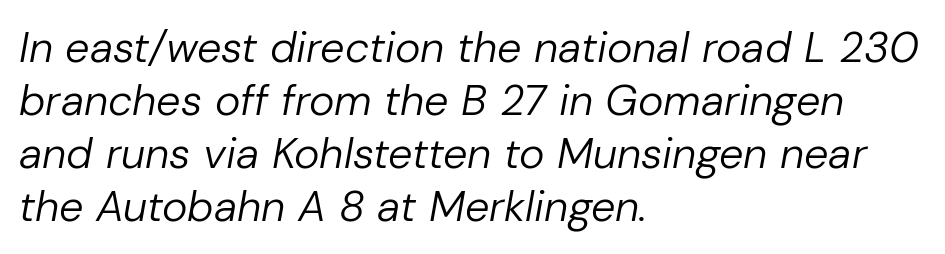
The image shows 43 px regular-weight type, italic (leaning right); set left-aligned, line spacing 1.23x, normal letter spacing, not underlined; low stroke contrast and a medium x-height.
